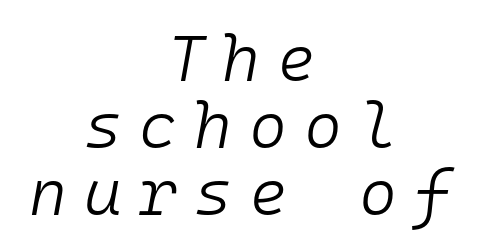
The face used here is monospaced, like something from a code editor. On a weight scale, this lands at 450 or below. The baseline area is clear. Tracking value appears strongly positive — letters spread wide. Baseline-to-baseline distance is barely more than the letter height.
